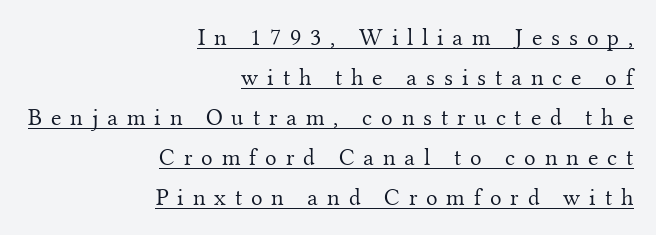
{"italic": "no", "bold": "no", "underline": "yes", "align": "right", "line_spacing": "normal", "line_spacing_ratio": 1.67, "letter_spacing": "wide", "letter_spacing_em": 0.37, "glyph_px": 24}
